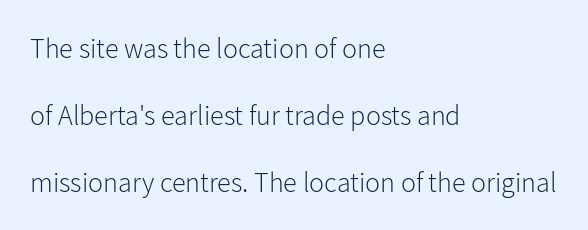
Looks like regular typesetting: each glyph gets only the width it needs. The text block is weighted toward the left margin, trailing off unevenly rightward. These glyphs show unthickened strokes, regular width or finer. The face used here is a sans, in the tradition of grotesques and geometrics. A typesetter would call this zero additional tracking.
